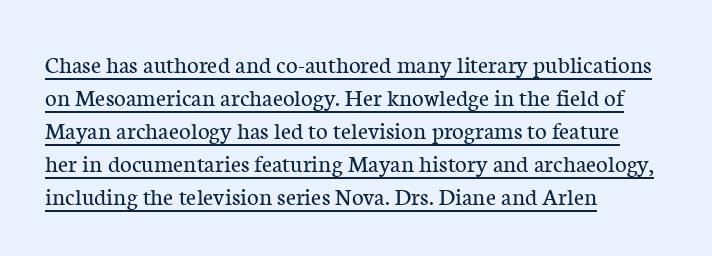
Q: Is the text bold? A: No.
Q: Is the text italic (slanted)? A: No, it is upright.
Q: Is the text underlined? A: Yes.
Q: How is the paragraph aligned? A: Left-aligned.
Q: Is the spacing between letters normal or unusually wide? A: Normal.
Q: Is the spacing between lines tight, normal or loose? A: Normal.
